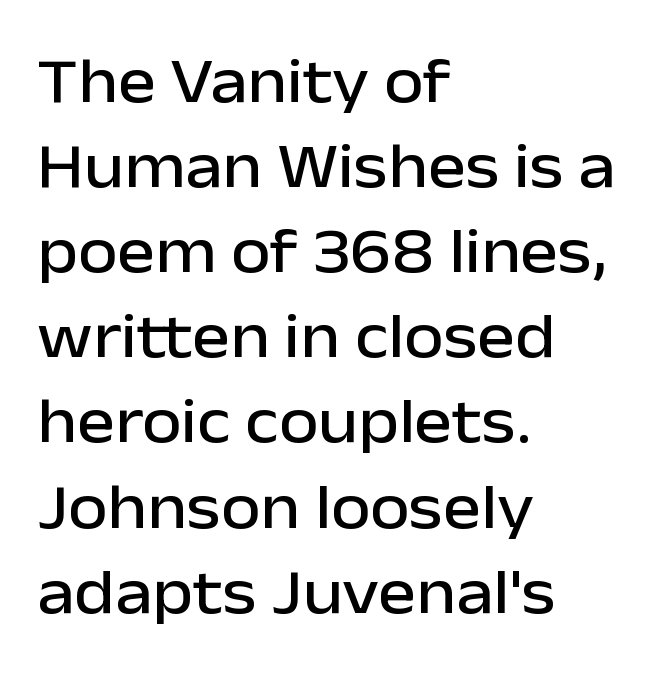
Q: Is the text italic (slanted)? A: No, it is upright.
Q: Is the typeface a serif or a sans-serif typeface? A: Sans-serif.
Q: Is the text underlined? A: No.
Q: How is the paragraph aligned? A: Left-aligned.
Q: Is the spacing between letters normal or unusually wide? A: Normal.
Q: Is the spacing between lines tight, normal or loose? A: Normal.
Q: Width (condensed, normal, or wide)? A: Normal.
Q: Stroke contrast? A: Low.
Q: x-height? A: Medium.
Q: Monospaced? A: No.
